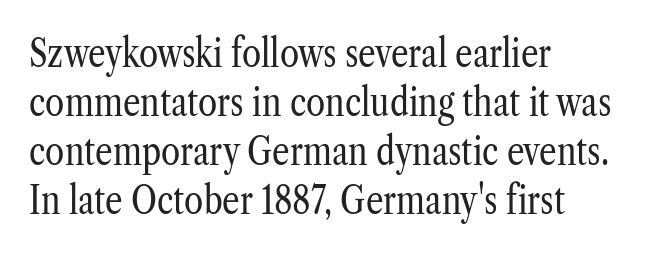
{"serif": "yes", "italic": "no", "bold": "no", "weight": "regular", "width": "condensed", "stroke_contrast": "low", "x_height": "medium", "monospaced": "no", "underline": "no", "align": "left", "line_spacing": "normal", "line_spacing_ratio": 1.26, "letter_spacing": "normal", "letter_spacing_em": 0.0, "glyph_px": 39}
